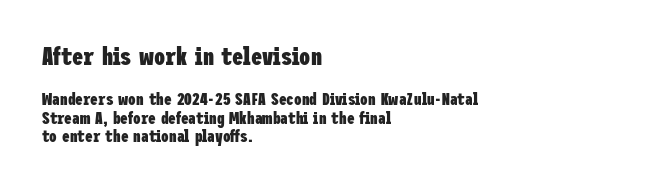
Style check: upright. Summary of weight: heavy, a full bold. Where is the straight margin? On the left. Does the bottom block carry the larger type? No, the top block does.
